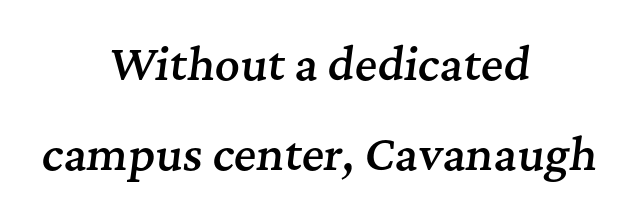
The image shows 43 px semibold serif type, italic (leaning right); set centered, loose line spacing (2.1x), normal letter spacing, not underlined; medium stroke contrast and a medium x-height.
